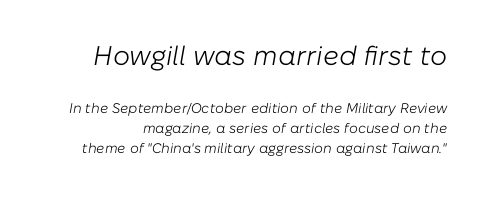
{"italic": "yes", "lean": "right", "slant_degrees": 10, "bold": "no", "underline": "no", "line_spacing": "normal", "line_spacing_ratio": 1.43, "letter_spacing": "normal", "letter_spacing_em": 0.0, "larger_block": "first", "size_ratio": 1.93, "glyph_px": 27}
